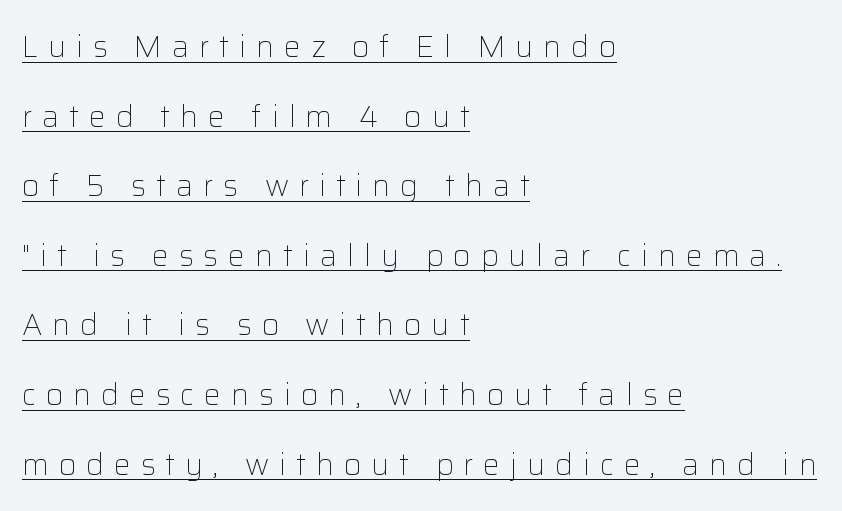
Q: Is the text bold? A: No.
Q: Is the text italic (slanted)? A: No, it is upright.
Q: Is the typeface a serif or a sans-serif typeface? A: Sans-serif.
Q: Is the text underlined? A: Yes.
Q: How is the paragraph aligned? A: Left-aligned.
Q: Is the spacing between letters normal or unusually wide? A: Unusually wide.
Q: Is the spacing between lines tight, normal or loose? A: Loose.
Q: Width (condensed, normal, or wide)? A: Normal.
Q: Stroke contrast? A: Low.
Q: x-height? A: Medium.
Q: Monospaced? A: No.
